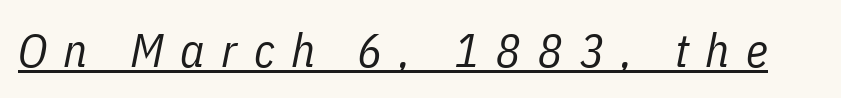
{"italic": "yes", "lean": "right", "slant_degrees": 11, "bold": "no", "weight": "regular", "width": "condensed", "stroke_contrast": "low", "x_height": "medium", "monospaced": "no", "underline": "yes", "letter_spacing": "wide", "letter_spacing_em": 0.35, "glyph_px": 47}
